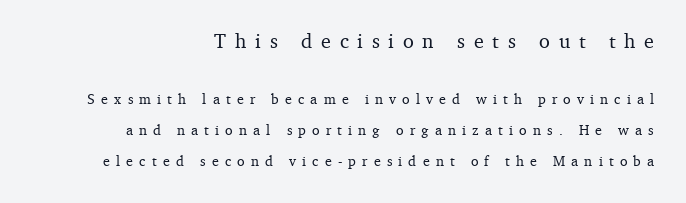
{"italic": "no", "underline": "no", "align": "right", "line_spacing": "loose", "line_spacing_ratio": 2.23, "letter_spacing": "wide", "letter_spacing_em": 0.44, "larger_block": "first", "size_ratio": 1.43, "glyph_px": 20}
